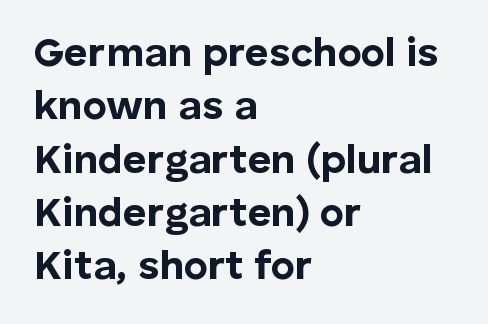
{"serif": "no", "italic": "no", "bold": "yes", "weight": "bold", "width": "normal", "stroke_contrast": "low", "x_height": "medium", "monospaced": "no", "underline": "no", "align": "left", "line_spacing": "normal", "line_spacing_ratio": 1.3, "letter_spacing": "normal", "letter_spacing_em": 0.0, "glyph_px": 41}
